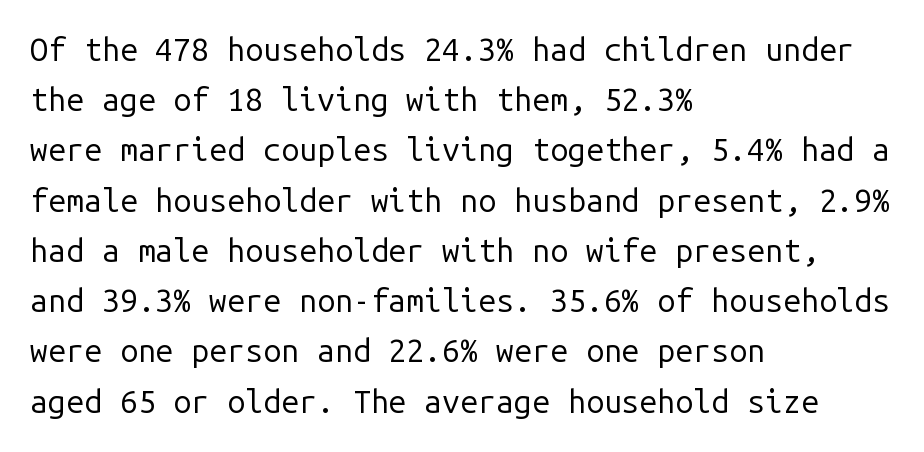
The image shows 32 px regular-weight sans-serif type, upright, monospaced; set left-aligned, normal line spacing (1.57x), normal letter spacing, not underlined; low stroke contrast and a medium x-height.
